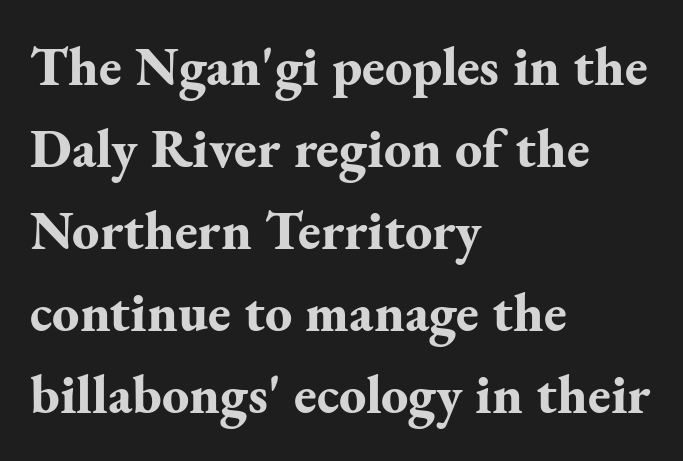
Q: Is the text bold? A: Yes.
Q: Is the text italic (slanted)? A: No, it is upright.
Q: Is the typeface a serif or a sans-serif typeface? A: Serif.
Q: Is the text underlined? A: No.
Q: How is the paragraph aligned? A: Left-aligned.
Q: Is the spacing between letters normal or unusually wide? A: Normal.
Q: Is the spacing between lines tight, normal or loose? A: Normal.
Q: Width (condensed, normal, or wide)? A: Normal.
Q: Stroke contrast? A: Medium.
Q: x-height? A: Small.
Q: Monospaced? A: No.
